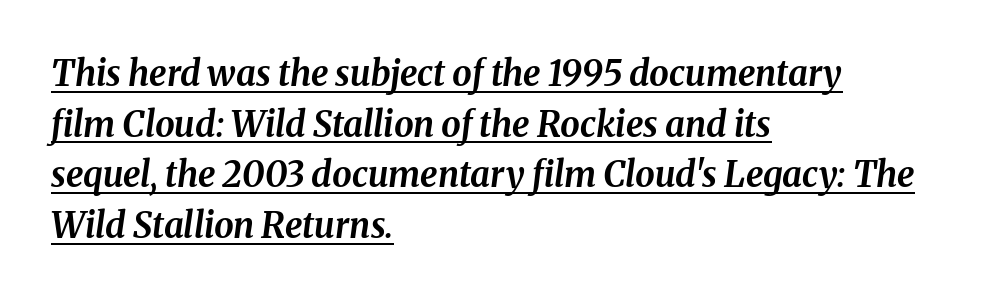
Compared with an ordinary text face, these strokes are far heavier — a full bold. Horizontal bands of white between lines are of average thickness. Tall strokes in this sample are angled rather than plumb. Glyph-to-glyph distance matches everyday printed text.
